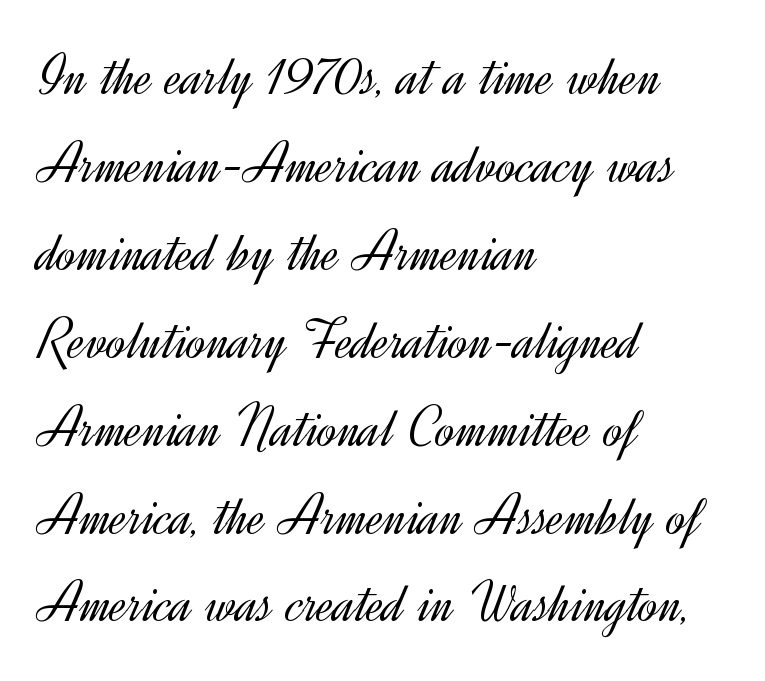
The image shows 59 px light sans-serif type; set left-aligned, normal line spacing (1.49x), normal letter spacing, not underlined; a small x-height.
